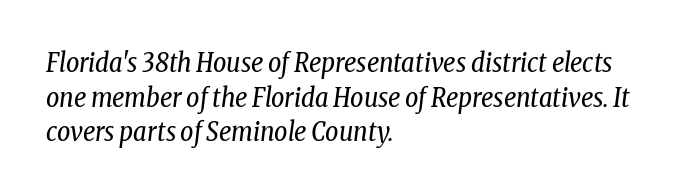
Q: Is the text bold? A: No.
Q: Is the text italic (slanted)? A: Yes, it leans right by about 8 degrees.
Q: Is the text underlined? A: No.
Q: How is the paragraph aligned? A: Left-aligned.
Q: Is the spacing between letters normal or unusually wide? A: Normal.
Q: Is the spacing between lines tight, normal or loose? A: Normal.
